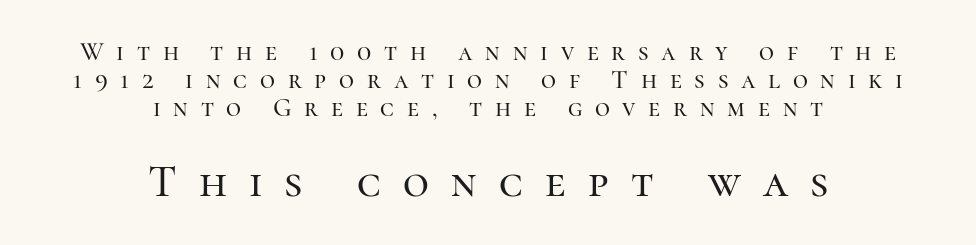
Upright lettering throughout. Character widths vary here, with narrow letters taking less room than wide ones. The rendering uses a small line-height, squeezing the rows. This rendering features lettering with no underline. Look at the glyph heights: the lower group is clearly the bigger setting. Line starts and ends both wander, symmetrically.
